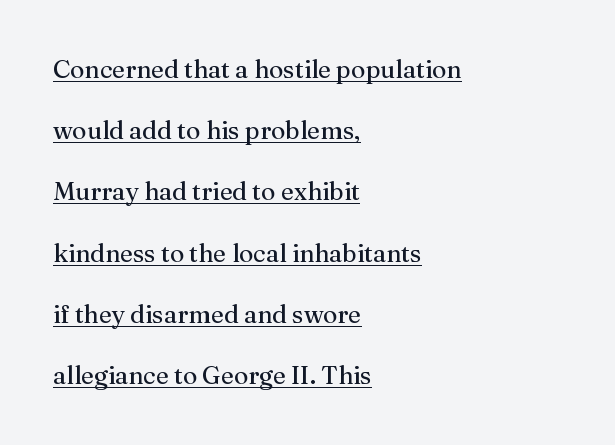
Q: Is the text bold? A: No.
Q: Is the text italic (slanted)? A: No, it is upright.
Q: Is the text underlined? A: Yes.
Q: How is the paragraph aligned? A: Left-aligned.
Q: Is the spacing between letters normal or unusually wide? A: Normal.
Q: Is the spacing between lines tight, normal or loose? A: Loose.
